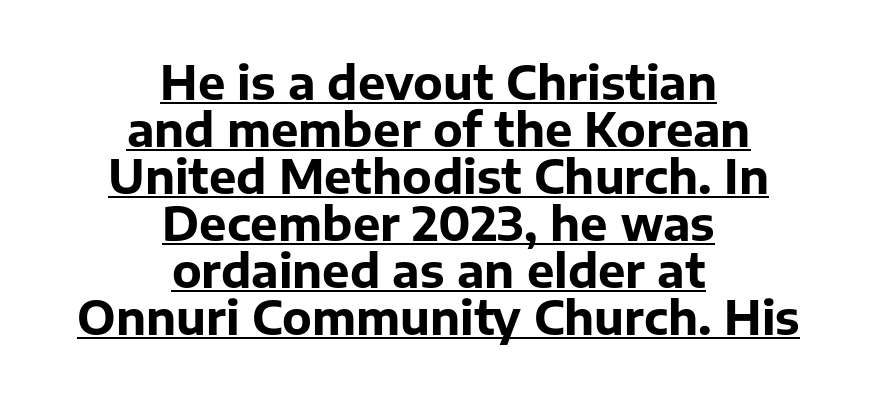
{"serif": "no", "italic": "no", "bold": "yes", "weight": "bold", "width": "normal", "stroke_contrast": "low", "x_height": "medium", "monospaced": "no", "underline": "yes", "align": "center", "line_spacing": "tight", "line_spacing_ratio": 1.02, "letter_spacing": "normal", "letter_spacing_em": 0.0, "glyph_px": 46}
